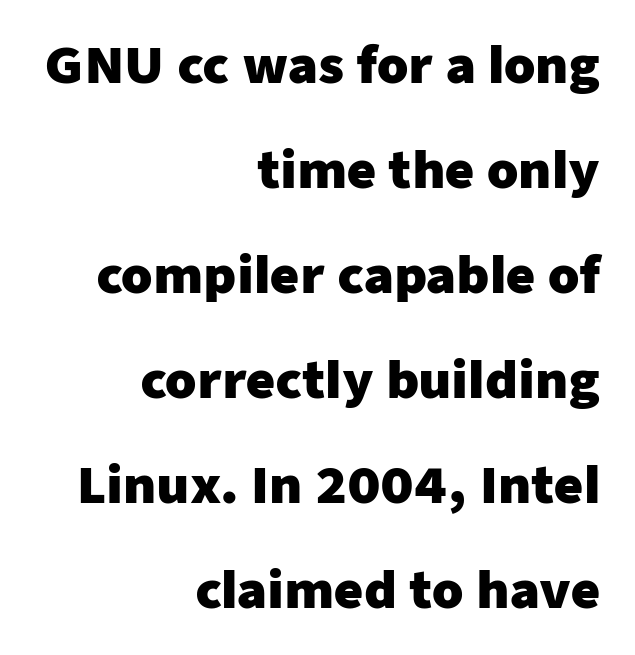
{"serif": "no", "italic": "no", "bold": "yes", "weight": "heavy", "width": "normal", "stroke_contrast": "low", "x_height": "medium", "monospaced": "no", "underline": "no", "align": "right", "line_spacing": "loose", "line_spacing_ratio": 2.1, "letter_spacing": "normal", "letter_spacing_em": 0.0, "glyph_px": 50}
